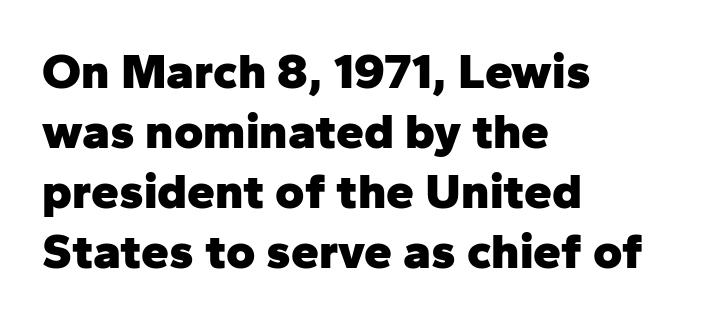
Q: Is the text bold? A: Yes.
Q: Is the text italic (slanted)? A: No, it is upright.
Q: Is the typeface a serif or a sans-serif typeface? A: Sans-serif.
Q: Is the text underlined? A: No.
Q: How is the paragraph aligned? A: Left-aligned.
Q: Is the spacing between letters normal or unusually wide? A: Normal.
Q: Width (condensed, normal, or wide)? A: Normal.
Q: Stroke contrast? A: Low.
Q: x-height? A: Medium.
Q: Monospaced? A: No.
